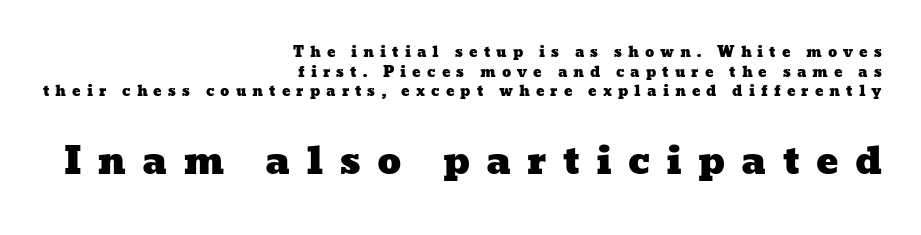
The image shows 37 px wide type; set right-aligned, normal line spacing (1.41x), unusually wide letter spacing (+0.43 em), not underlined; the second (bottom) block is 2.64x larger; low stroke contrast and a medium x-height.
